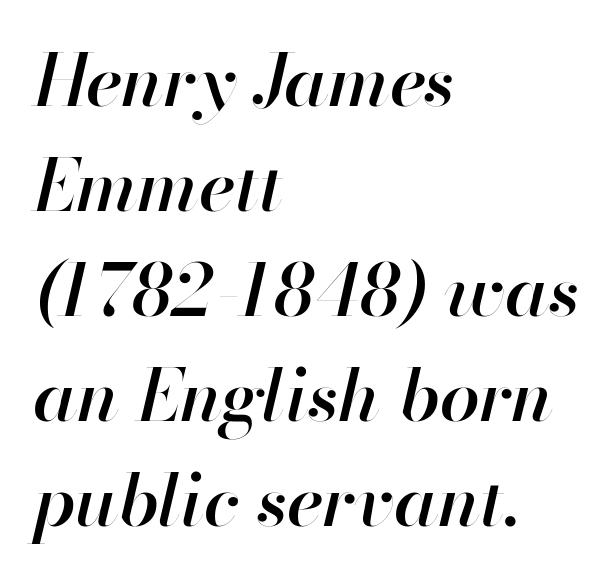
{"italic": "yes", "lean": "right", "slant_degrees": 13, "bold": "semi", "weight": "semibold", "width": "normal", "stroke_contrast": "high", "x_height": "small", "monospaced": "no", "underline": "no", "align": "left", "line_spacing": "normal", "line_spacing_ratio": 1.46, "letter_spacing": "normal", "letter_spacing_em": 0.0, "glyph_px": 72}
